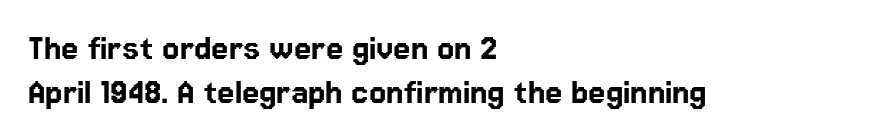
{"serif": "no", "italic": "no", "width": "normal", "stroke_contrast": "low", "x_height": "medium", "monospaced": "no", "underline": "no", "align": "left", "line_spacing": "tight", "line_spacing_ratio": 1.12, "letter_spacing": "normal", "letter_spacing_em": 0.0, "glyph_px": 39}
